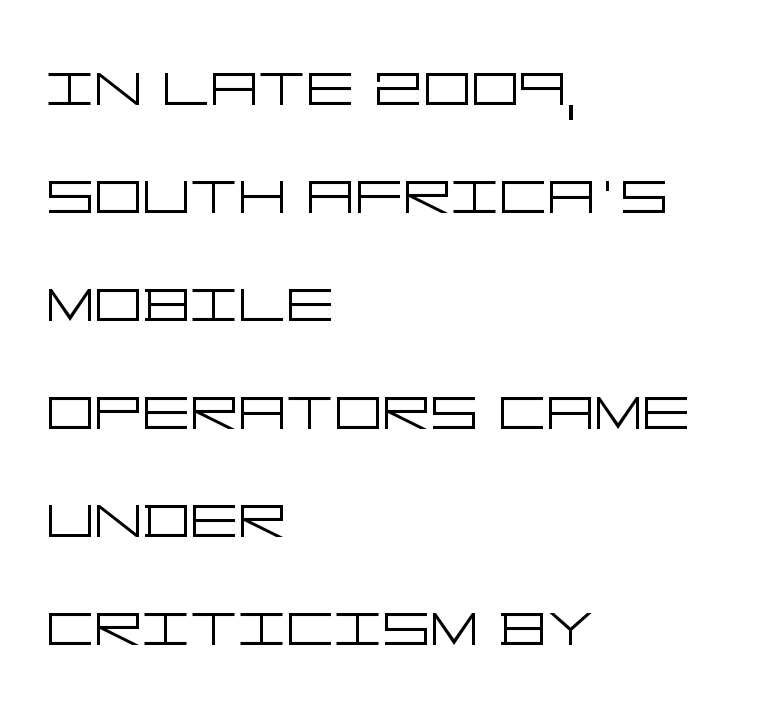
Q: Is the text bold? A: No.
Q: Is the text italic (slanted)? A: No, it is upright.
Q: Is the typeface a serif or a sans-serif typeface? A: Sans-serif.
Q: Is the text underlined? A: No.
Q: How is the paragraph aligned? A: Left-aligned.
Q: Is the spacing between letters normal or unusually wide? A: Normal.
Q: Is the spacing between lines tight, normal or loose? A: Normal.
Q: Width (condensed, normal, or wide)? A: Wide.
Q: Stroke contrast? A: Low.
Q: x-height? A: Large.
